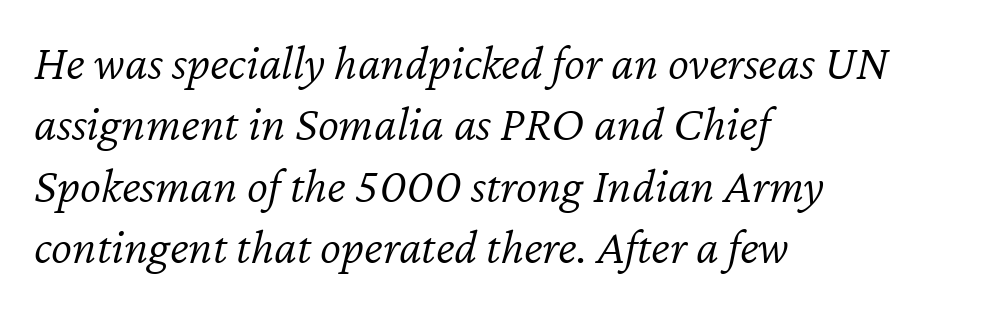
The image shows 50 px light type, italic (leaning right); set left-aligned, line spacing 1.23x, normal letter spacing, not underlined; low stroke contrast and a medium x-height.
